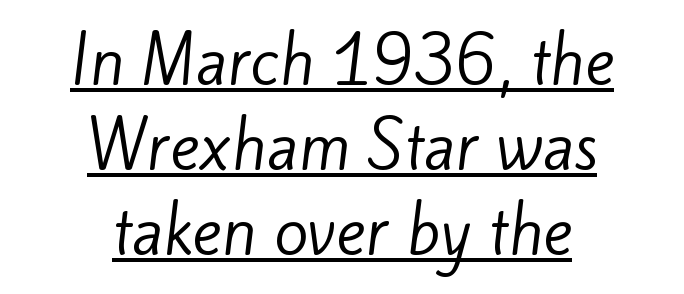
{"serif": "no", "bold": "no", "weight": "regular", "width": "normal", "stroke_contrast": "low", "x_height": "small", "monospaced": "no", "underline": "yes", "align": "center", "line_spacing": "normal", "line_spacing_ratio": 1.37, "letter_spacing": "normal", "letter_spacing_em": 0.0, "glyph_px": 62}
